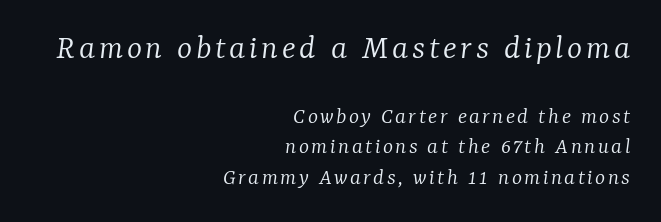
{"serif": "yes", "italic": "yes", "lean": "right", "slant_degrees": 7, "bold": "no", "weight": "light", "width": "normal", "stroke_contrast": "low", "x_height": "medium", "monospaced": "no", "underline": "no", "align": "right", "line_spacing": "normal", "line_spacing_ratio": 1.26, "larger_block": "first", "size_ratio": 1.5, "glyph_px": 36}
